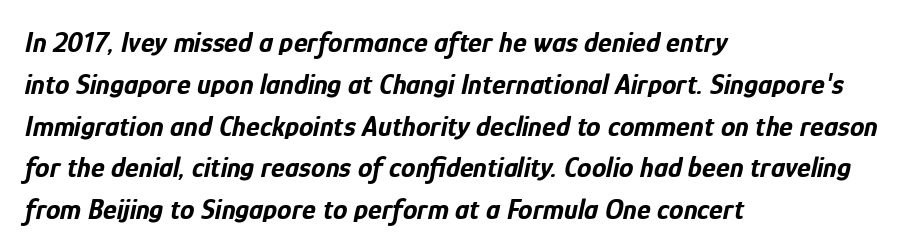
The image shows 29 px bold, condensed type, italic (leaning right); set left-aligned, normal line spacing (1.44x), normal letter spacing, not underlined; low stroke contrast and a medium x-height.
